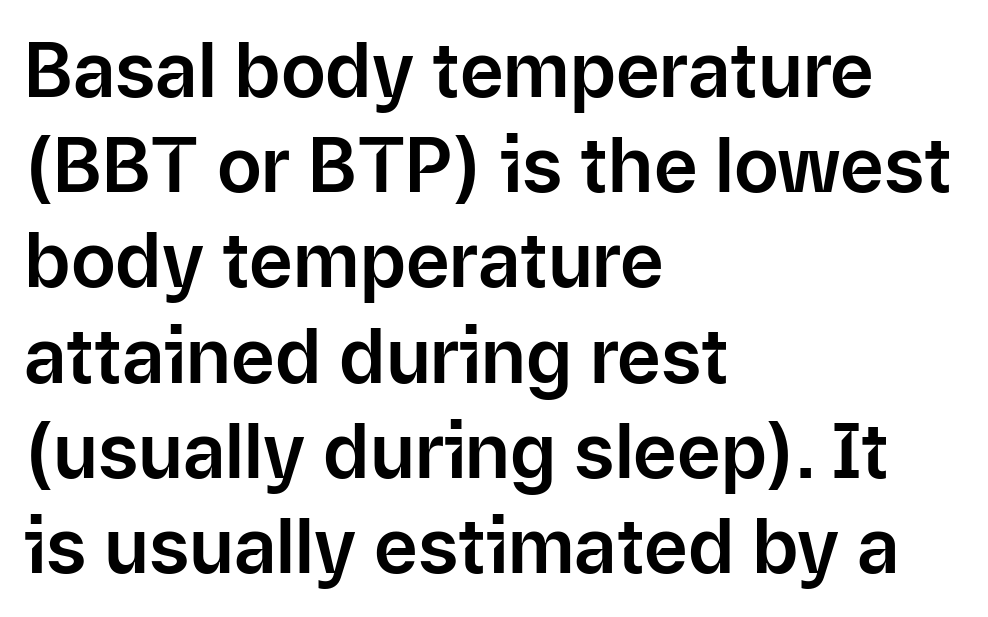
Q: Is the text italic (slanted)? A: No, it is upright.
Q: Is the typeface a serif or a sans-serif typeface? A: Sans-serif.
Q: Is the text underlined? A: No.
Q: How is the paragraph aligned? A: Left-aligned.
Q: Is the spacing between letters normal or unusually wide? A: Normal.
Q: Is the spacing between lines tight, normal or loose? A: Normal.
Q: Width (condensed, normal, or wide)? A: Normal.
Q: Stroke contrast? A: Low.
Q: x-height? A: Medium.
Q: Monospaced? A: No.
